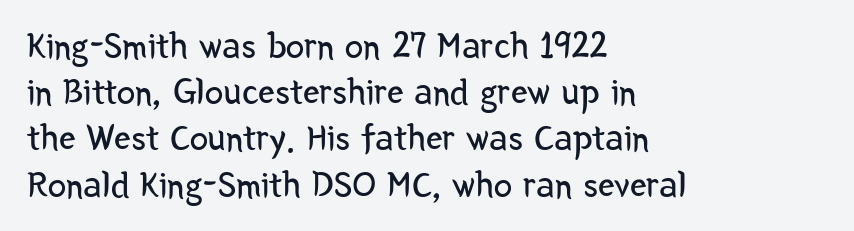
{"serif": "no", "italic": "no", "bold": "no", "weight": "regular", "width": "condensed", "stroke_contrast": "low", "x_height": "medium", "monospaced": "no", "underline": "no", "align": "left", "line_spacing": "normal", "line_spacing_ratio": 1.25, "letter_spacing": "normal", "letter_spacing_em": 0.0, "glyph_px": 37}
